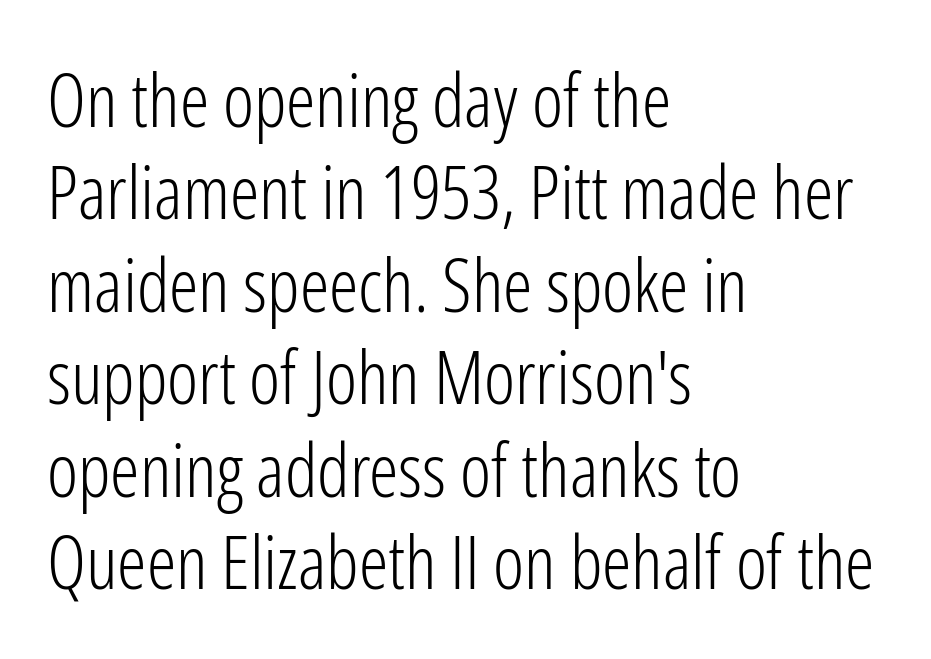
The image shows 74 px light, condensed sans-serif type, upright; set left-aligned, normal line spacing (1.25x), normal letter spacing, not underlined; low stroke contrast and a medium x-height.
